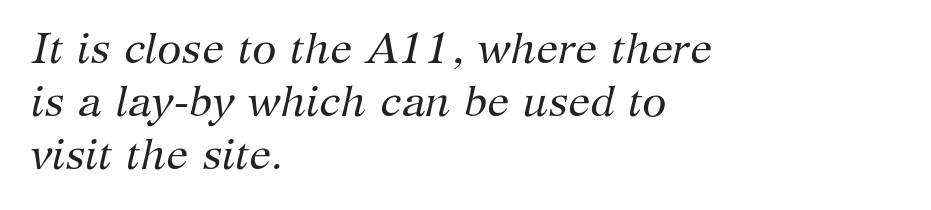
The ragged edge is on the right, which tells us the setting is flush left. A typesetter would mark this as italic. No letter is thick-stroked: the sample isn't bold. The typeface chosen for these lines features serifs. No extra tracking has been applied to these lines.
